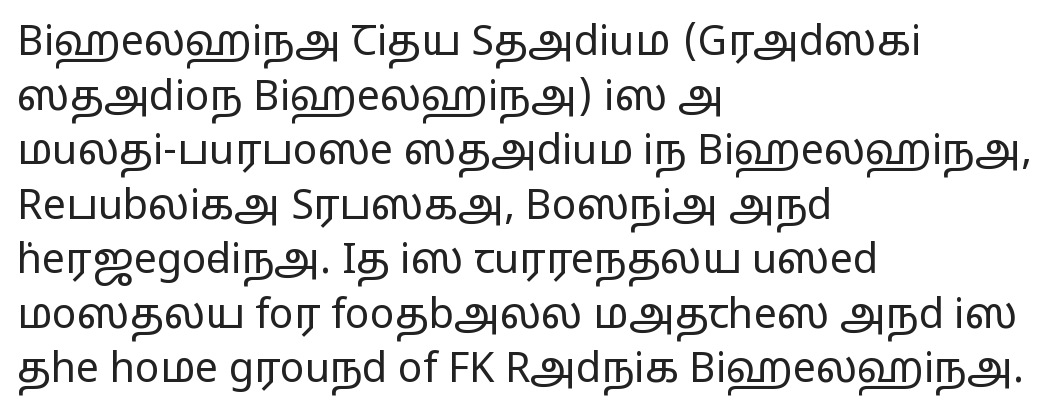
{"serif": "no", "italic": "no", "bold": "no", "weight": "regular", "width": "wide", "stroke_contrast": "low", "x_height": "medium", "monospaced": "no", "underline": "no", "align": "left", "line_spacing": "normal", "line_spacing_ratio": 1.33, "letter_spacing": "normal", "letter_spacing_em": 0.0, "glyph_px": 41}
